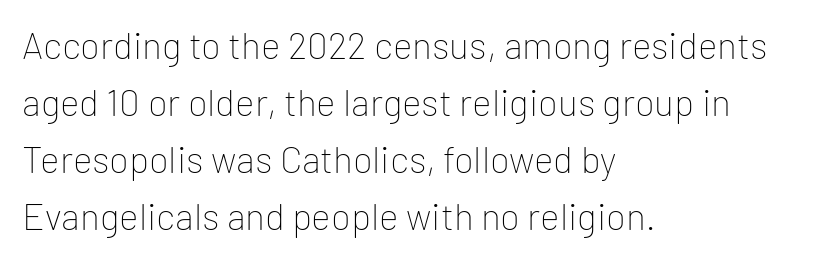
The image shows 37 px thin sans-serif type, upright; set left-aligned, normal line spacing (1.54x), normal letter spacing, not underlined; low stroke contrast and a medium x-height.
